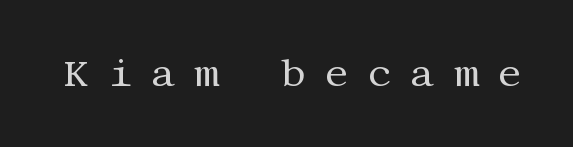
The zone under the glyphs is completely vacant. Inter-character spacing is expanded well beyond the font's built-in metrics. Unlike italic type, these characters show no tilt at all. No chunkiness to these letters — they're not bold.
